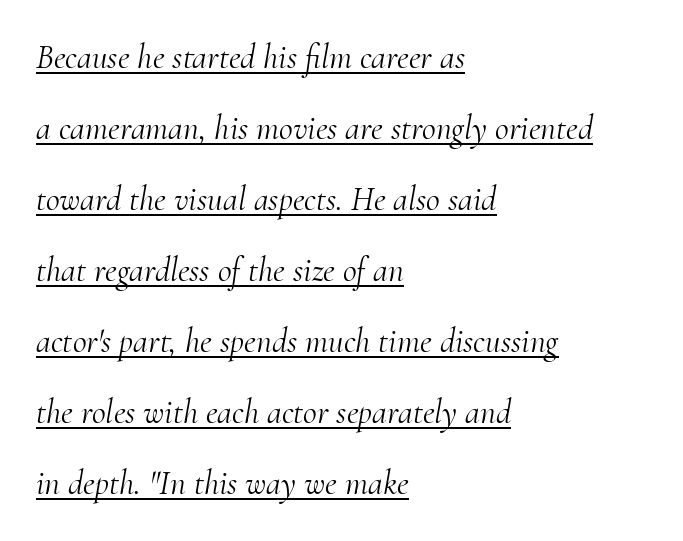
Serifs: yes, visible at the terminals of the letterforms. Emphasis-style slanted type is in use. On a weight scale, this lands at 450 or below. Leftover space on each line is placed entirely after the last word.
